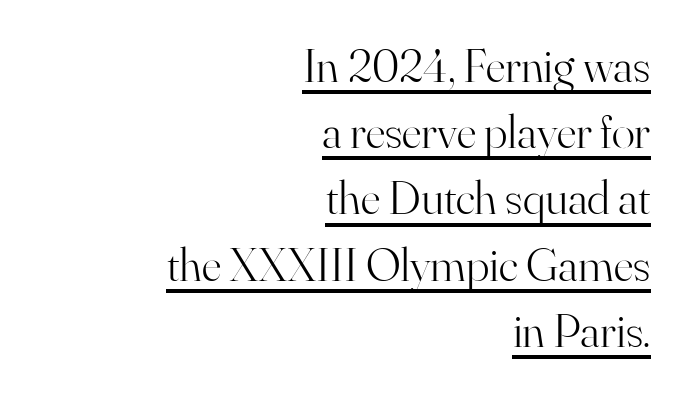
{"serif": "yes", "italic": "no", "bold": "no", "weight": "light", "width": "normal", "stroke_contrast": "high", "x_height": "small", "monospaced": "no", "underline": "yes", "align": "right", "line_spacing": "normal", "line_spacing_ratio": 1.38, "letter_spacing": "normal", "letter_spacing_em": 0.0, "glyph_px": 48}
